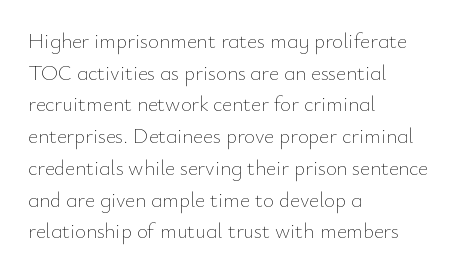
Style check: upright. Leftover space on each line is placed entirely after the last word. The rows are spaced the way most documents space them. The font is comparable to plain body text, perhaps lighter. Honestly, there is no underline to notice here at all. Nobody touched the tracking dial on this one.
